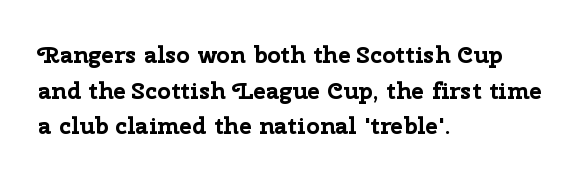
{"italic": "no", "bold": "yes", "underline": "no", "align": "left", "line_spacing": "normal", "line_spacing_ratio": 1.48, "letter_spacing": "normal", "letter_spacing_em": 0.0, "glyph_px": 24}
